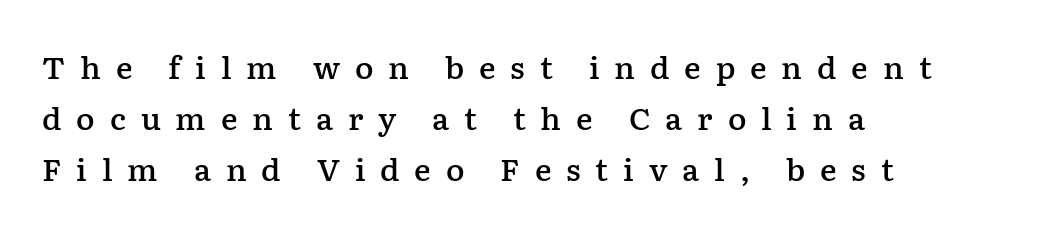
Q: Is the text bold? A: Semi-bold.
Q: Is the text italic (slanted)? A: No, it is upright.
Q: Is the typeface a serif or a sans-serif typeface? A: Serif.
Q: Is the text underlined? A: No.
Q: How is the paragraph aligned? A: Left-aligned.
Q: Is the spacing between letters normal or unusually wide? A: Unusually wide.
Q: Is the spacing between lines tight, normal or loose? A: Normal.
Q: Width (condensed, normal, or wide)? A: Normal.
Q: Stroke contrast? A: Low.
Q: x-height? A: Medium.
Q: Monospaced? A: No.
